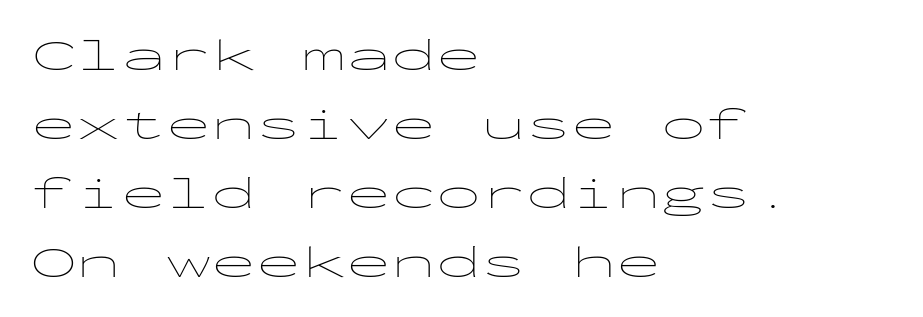
The image shows 45 px thin, wide sans-serif type, upright, monospaced; set left-aligned, normal line spacing (1.53x), normal letter spacing, not underlined; low stroke contrast and a medium x-height.
